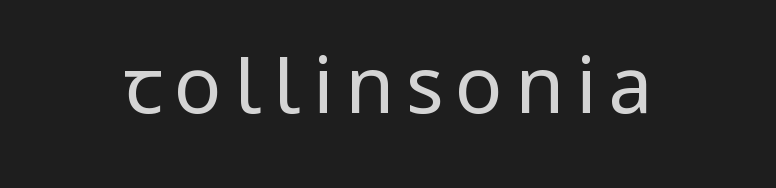
{"serif": "no", "italic": "no", "bold": "no", "weight": "regular", "width": "condensed", "stroke_contrast": "low", "x_height": "large", "monospaced": "no", "underline": "no", "glyph_px": 79}
